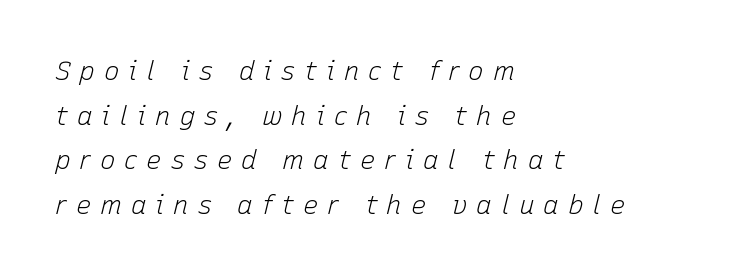
Has an underline been added? It has not. The typesetter chose a ragged-right arrangement here. Display-style spreading of the glyphs; the letterfit is very open. The weight tops out at a normal text grade. Yep, that's italic — everything's leaning.
